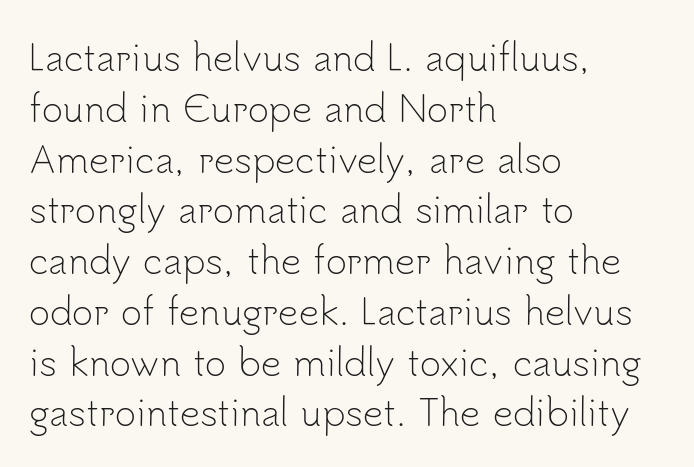
The image shows 36 px light sans-serif type, upright; set left-aligned, normal line spacing (1.41x), normal letter spacing, not underlined; low stroke contrast and a small x-height.
